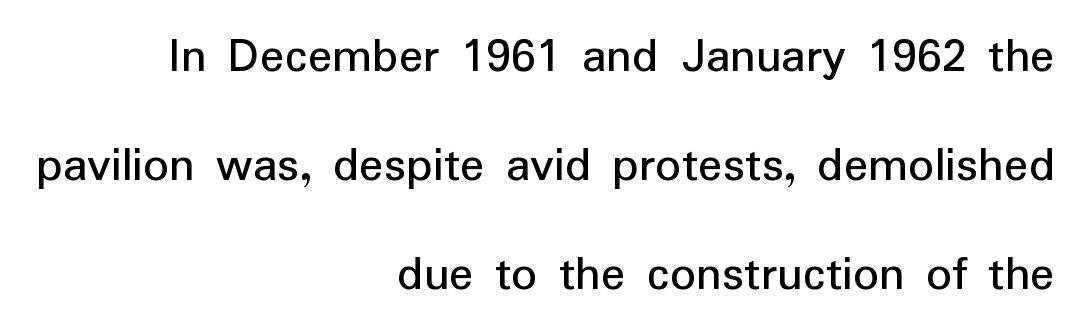
The image shows 51 px regular-weight sans-serif type, upright; set right-aligned, loose line spacing (2.14x), normal letter spacing, not underlined; low stroke contrast and a medium x-height.
